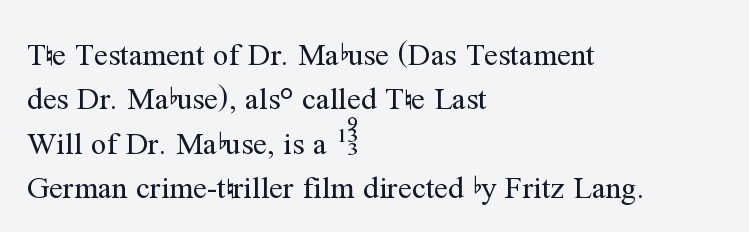
There is no visible air inserted between adjacent glyphs. Varying glyph widths throughout — classic text-font behaviour. These lines are set flush left with a ragged right edge. Stem width sits at or under what a default text font uses. Quick note: not italic, upright.
